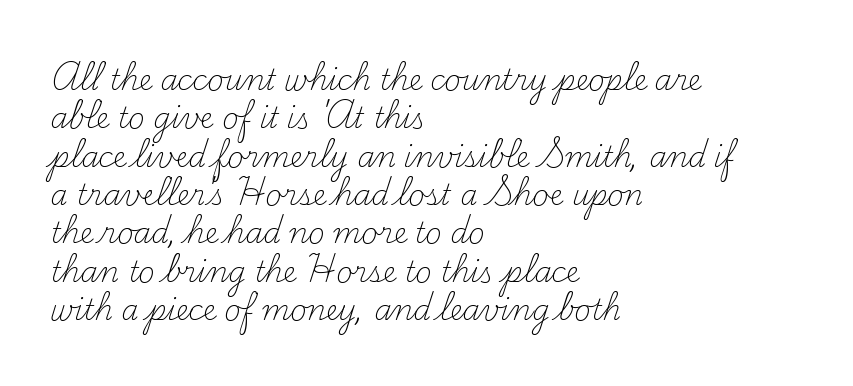
Q: Is the text bold? A: No.
Q: Is the text italic (slanted)? A: Yes.
Q: Is the text underlined? A: No.
Q: How is the paragraph aligned? A: Left-aligned.
Q: Is the spacing between letters normal or unusually wide? A: Normal.
Q: Is the spacing between lines tight, normal or loose? A: Normal.
Q: Width (condensed, normal, or wide)? A: Normal.
Q: Stroke contrast? A: Medium.
Q: x-height? A: Small.
Q: Monospaced? A: No.
